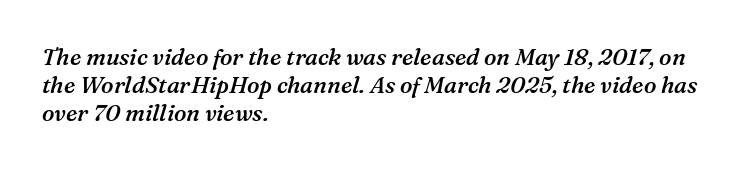
Q: Is the text bold? A: Semi-bold.
Q: Is the text italic (slanted)? A: Yes, it leans right by about 16 degrees.
Q: Is the text underlined? A: No.
Q: How is the paragraph aligned? A: Left-aligned.
Q: Is the spacing between letters normal or unusually wide? A: Normal.
